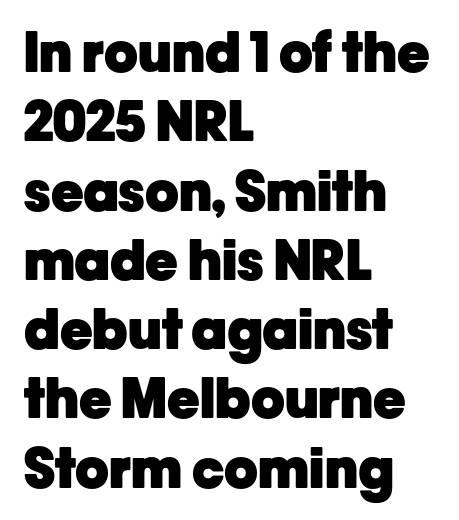
{"serif": "no", "italic": "no", "bold": "yes", "weight": "heavy", "width": "normal", "stroke_contrast": "low", "x_height": "medium", "monospaced": "no", "underline": "no", "align": "left", "line_spacing": "normal", "line_spacing_ratio": 1.26, "letter_spacing": "normal", "letter_spacing_em": 0.0, "glyph_px": 55}
